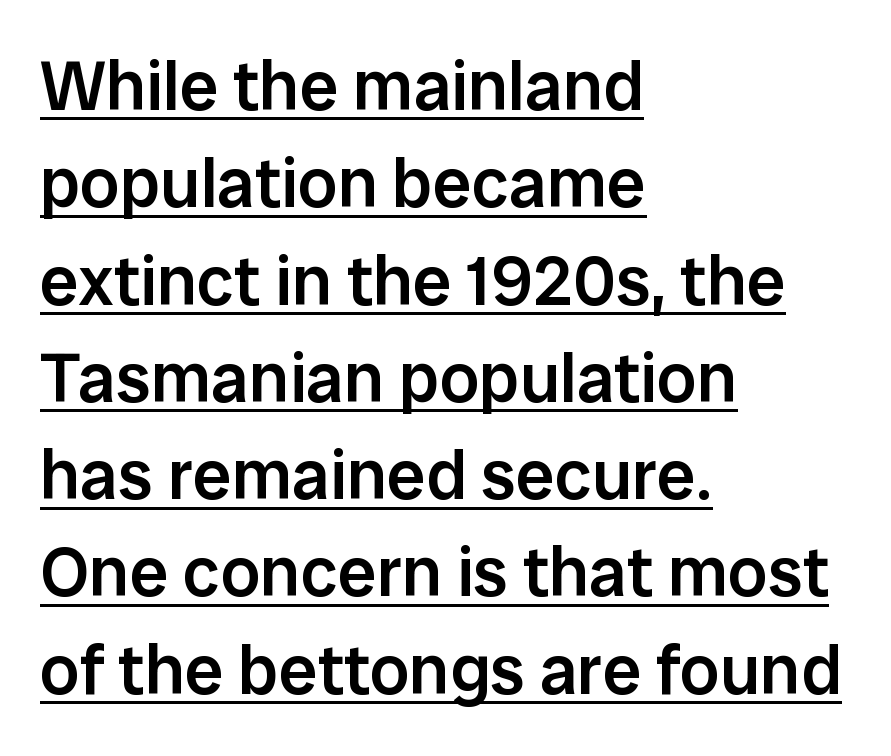
The image shows 70 px semibold sans-serif type, upright; set left-aligned, normal line spacing (1.39x), normal letter spacing, underlined; low stroke contrast and a medium x-height.
